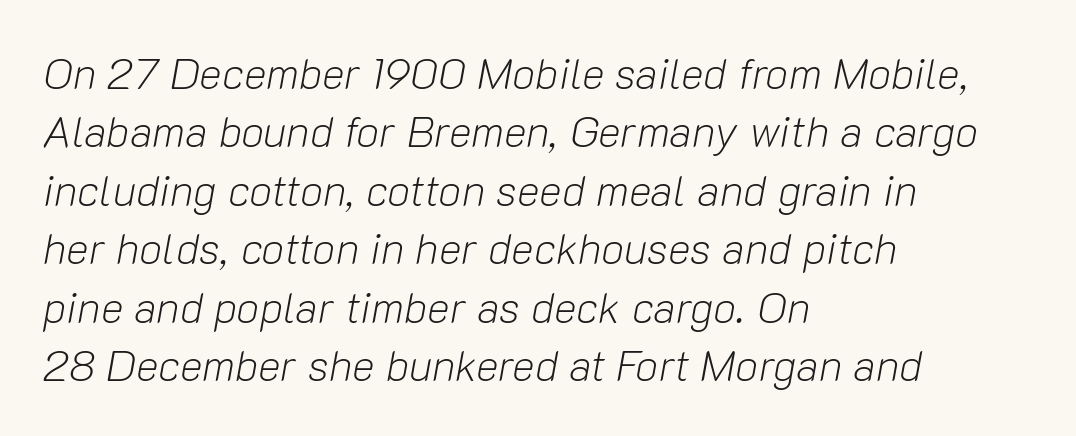
Just letters on the line, the space beneath them empty. How are the letters spaced? Ordinarily, with no added tracking. Reading down the column, the eye jumps a familiar distance to each next line. Alignment: flush left.
